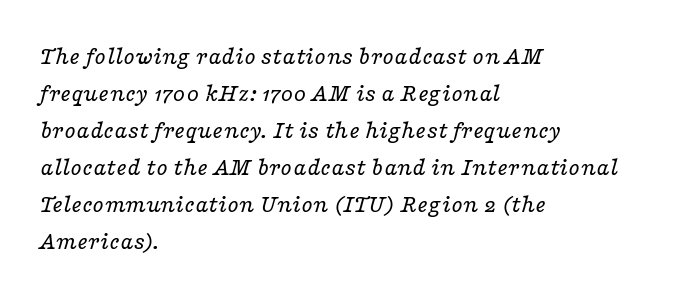
The image shows 26 px text type, italic (leaning right); set left-aligned, normal line spacing (1.42x), normal letter spacing, not underlined.
